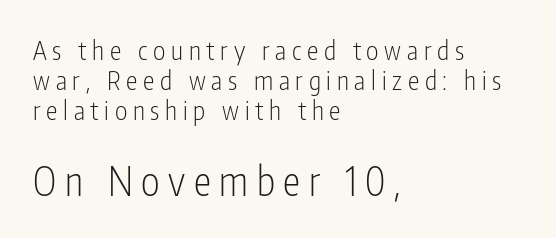
Short note: letters widely spaced. Here the second block reads like a headline and the first like body copy. The face used here is proportionally spaced, like ordinary book or web type. Clear beneath every line of the passage.
